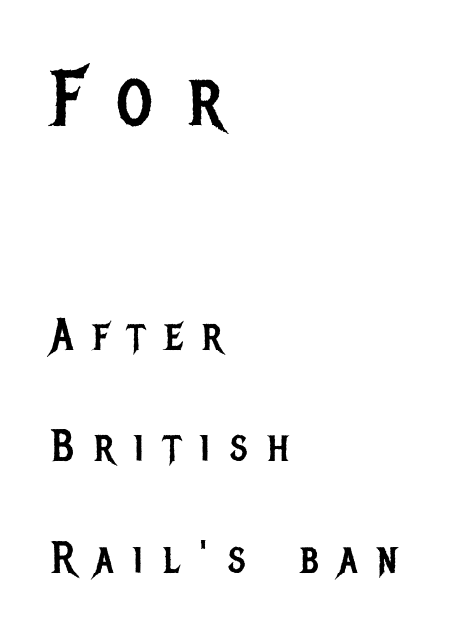
What kind of face is this? One without serifs — a sans. The initial chunk of copy outweighs the following chunk in type size. The setting favours the left margin, as ordinary paragraphs usually do. A light-to-regular cut is what we see here. Note the varied advance widths — an 'i' is clearly narrower than an 'm'. Reading down the column, the eye jumps a long way to each next line.
